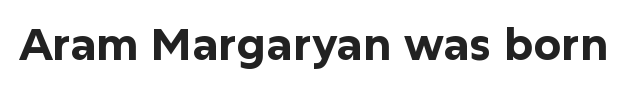
Q: Is the text bold? A: Yes.
Q: Is the text italic (slanted)? A: No, it is upright.
Q: Is the typeface a serif or a sans-serif typeface? A: Sans-serif.
Q: Is the text underlined? A: No.
Q: Is the spacing between letters normal or unusually wide? A: Normal.
Q: Width (condensed, normal, or wide)? A: Normal.
Q: Stroke contrast? A: Low.
Q: x-height? A: Medium.
Q: Monospaced? A: No.
